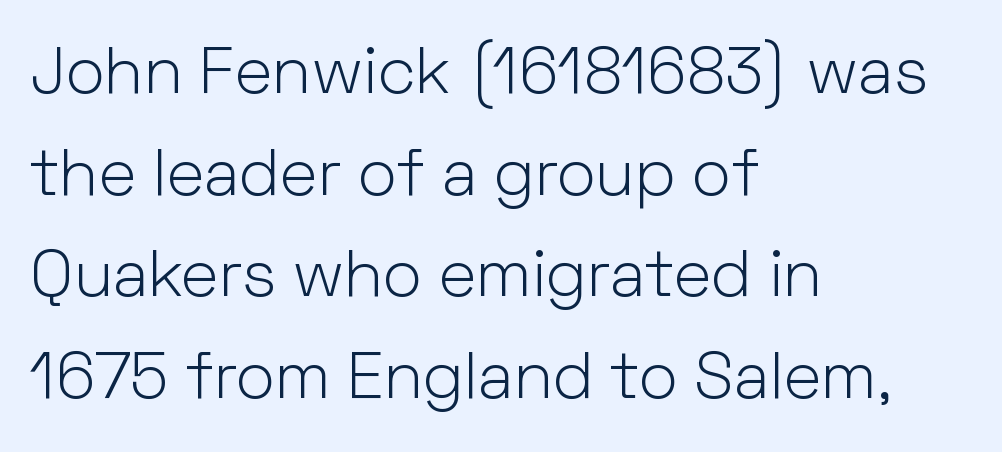
Q: Is the text bold? A: No.
Q: Is the text italic (slanted)? A: No, it is upright.
Q: Is the typeface a serif or a sans-serif typeface? A: Sans-serif.
Q: Is the text underlined? A: No.
Q: How is the paragraph aligned? A: Left-aligned.
Q: Is the spacing between letters normal or unusually wide? A: Normal.
Q: Is the spacing between lines tight, normal or loose? A: Normal.
Q: Width (condensed, normal, or wide)? A: Normal.
Q: Stroke contrast? A: Low.
Q: x-height? A: Medium.
Q: Monospaced? A: No.
